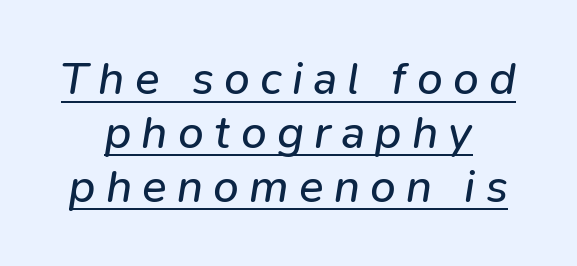
The image shows 46 px regular-weight type, italic (leaning right); set line spacing 1.17x, unusually wide letter spacing (+0.22 em), underlined; low stroke contrast and a medium x-height.
